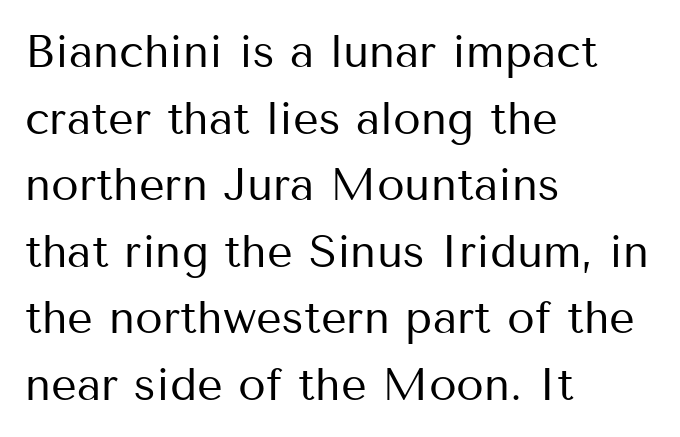
The image shows 45 px regular-weight sans-serif type, upright; set left-aligned, normal line spacing (1.48x), normal letter spacing, not underlined; medium stroke contrast and a medium x-height.
